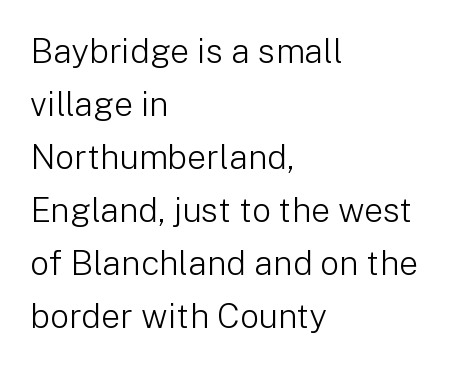
Q: Is the text bold? A: No.
Q: Is the text italic (slanted)? A: No, it is upright.
Q: Is the typeface a serif or a sans-serif typeface? A: Sans-serif.
Q: Is the text underlined? A: No.
Q: How is the paragraph aligned? A: Left-aligned.
Q: Is the spacing between letters normal or unusually wide? A: Normal.
Q: Is the spacing between lines tight, normal or loose? A: Normal.
Q: Width (condensed, normal, or wide)? A: Normal.
Q: Stroke contrast? A: Low.
Q: x-height? A: Medium.
Q: Monospaced? A: No.
